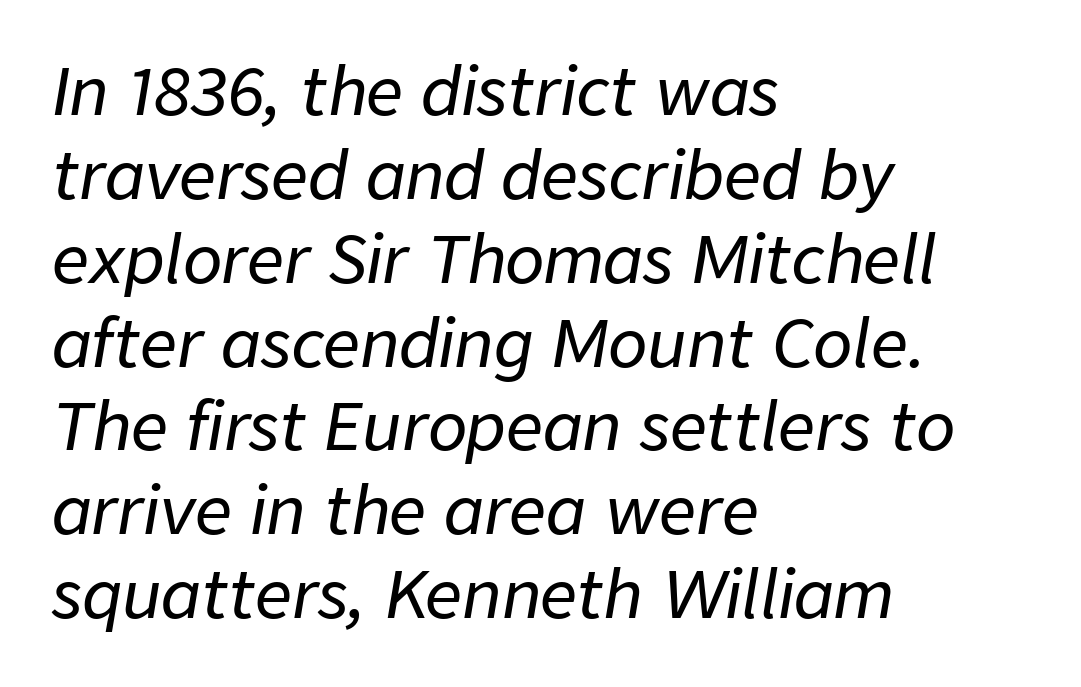
{"italic": "yes", "lean": "right", "slant_degrees": 9, "width": "normal", "stroke_contrast": "low", "x_height": "medium", "monospaced": "no", "underline": "no", "align": "left", "line_spacing": "normal", "line_spacing_ratio": 1.29, "letter_spacing": "normal", "letter_spacing_em": 0.0, "glyph_px": 65}
